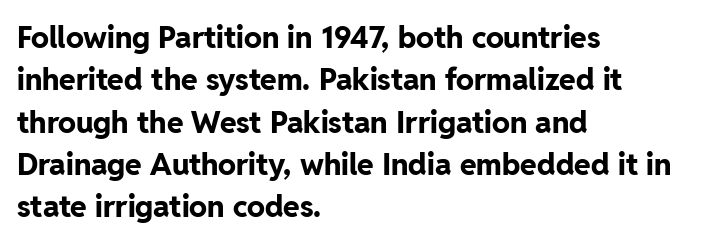
The image shows 30 px bold sans-serif type, upright; set left-aligned, normal line spacing (1.41x), normal letter spacing, not underlined; low stroke contrast and a medium x-height.
